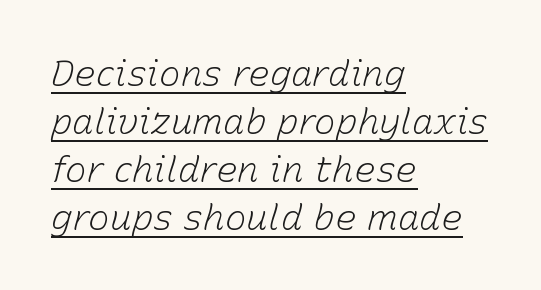
Looks like someone drew a line under every word here. The passage shown is typed in a proportional face where columns would drift. The setting favours the left margin, as ordinary paragraphs usually do. You could call the tracking neutral — neither tight nor loose. Summary of vertical rhythm: regular, with standard interline spacing.
